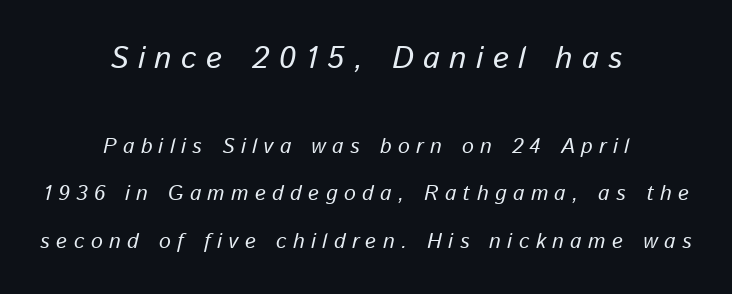
The image shows 31 px text type, italic (leaning right); set centered, loose line spacing (2.26x), unusually wide letter spacing (+0.31 em), not underlined; the first (top) block is 1.48x larger; low stroke contrast and a medium x-height.
